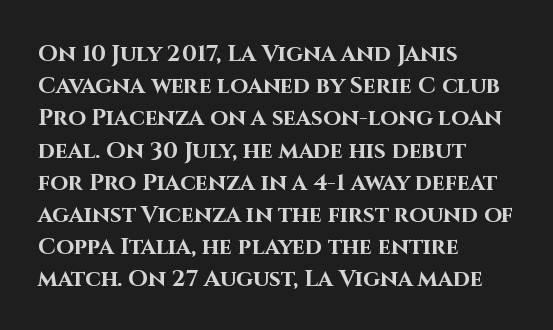
The image shows 23 px bold type, upright; set left-aligned, normal line spacing (1.4x), normal letter spacing, not underlined.
